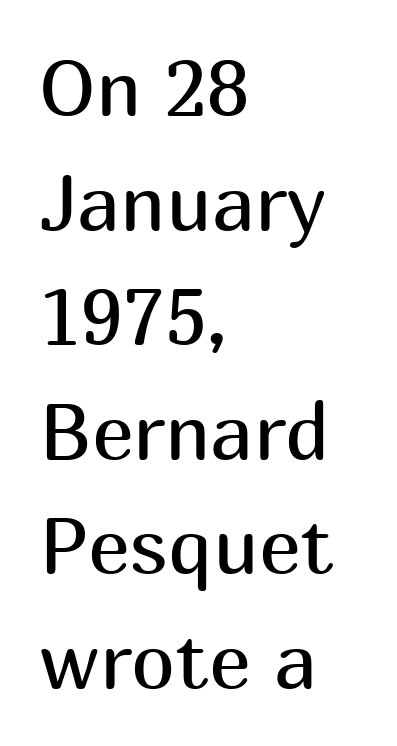
The typography opts for an upright posture over an oblique one. Horizontal alignment here is leftward, the default for most running prose. This is not heavy type; no bold has been used. You could call the tracking neutral — neither tight nor loose. The foot of each line stays bare and open.
